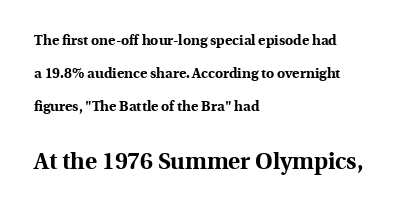
{"italic": "no", "bold": "yes", "underline": "no", "align": "left", "line_spacing": "loose", "line_spacing_ratio": 2.35, "letter_spacing": "normal", "letter_spacing_em": 0.0, "larger_block": "second", "size_ratio": 1.64, "glyph_px": 23}
